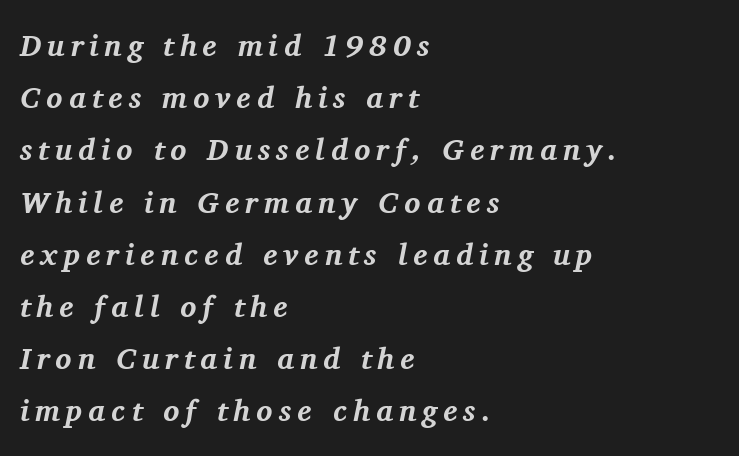
{"serif": "yes", "italic": "yes", "lean": "right", "slant_degrees": 11, "bold": "yes", "weight": "bold", "width": "normal", "stroke_contrast": "medium", "x_height": "medium", "monospaced": "no", "underline": "no", "align": "left", "line_spacing_ratio": 1.74, "letter_spacing": "wide", "letter_spacing_em": 0.2, "glyph_px": 30}
